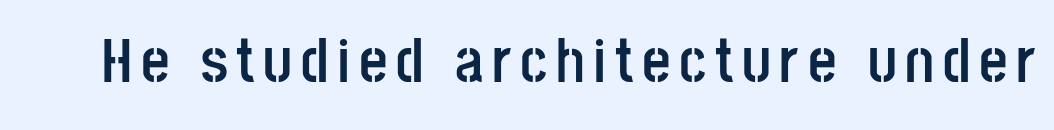
Is this a sans? Yes — the strokes have no serifs. This is the regular roman posture of the typeface. Chunky letters — that's bold for sure. Descenders hang freely into open space. Here the designer chose a conventional face with non-uniform glyph widths.
